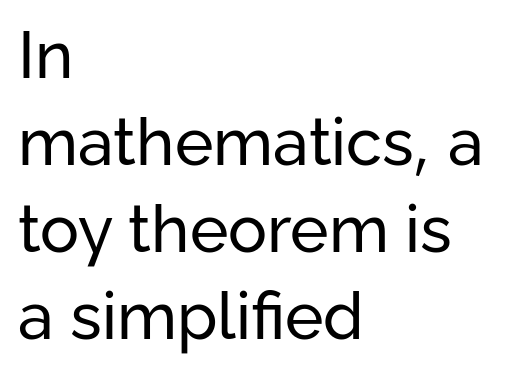
Q: Is the text bold? A: No.
Q: Is the text italic (slanted)? A: No, it is upright.
Q: Is the typeface a serif or a sans-serif typeface? A: Sans-serif.
Q: Is the text underlined? A: No.
Q: How is the paragraph aligned? A: Left-aligned.
Q: Is the spacing between letters normal or unusually wide? A: Normal.
Q: Is the spacing between lines tight, normal or loose? A: Normal.
Q: Width (condensed, normal, or wide)? A: Normal.
Q: Stroke contrast? A: Low.
Q: x-height? A: Medium.
Q: Monospaced? A: No.
